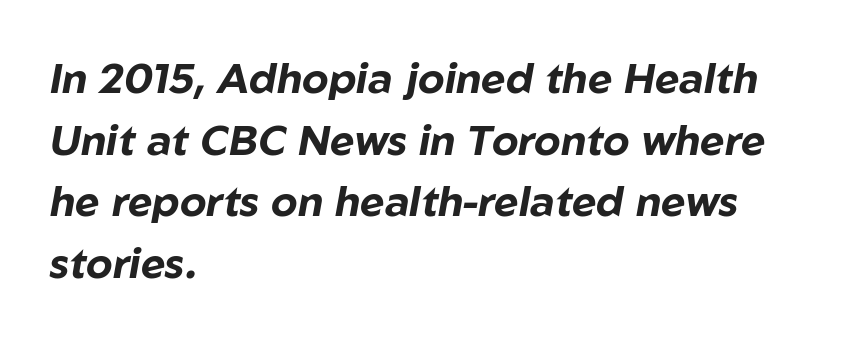
Q: Is the text bold? A: Yes.
Q: Is the text italic (slanted)? A: Yes, it leans right by about 10 degrees.
Q: Is the text underlined? A: No.
Q: How is the paragraph aligned? A: Left-aligned.
Q: Is the spacing between letters normal or unusually wide? A: Normal.
Q: Is the spacing between lines tight, normal or loose? A: Normal.
Q: Width (condensed, normal, or wide)? A: Normal.
Q: Stroke contrast? A: Low.
Q: x-height? A: Medium.
Q: Monospaced? A: No.
